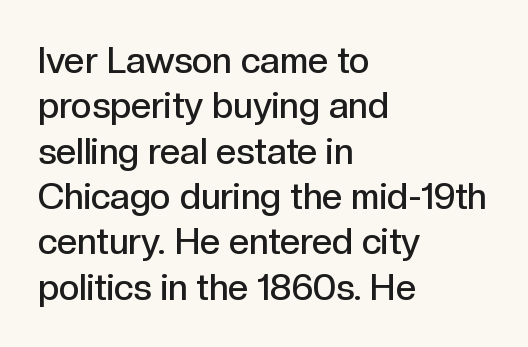
Q: Is the text bold? A: Semi-bold.
Q: Is the text italic (slanted)? A: No, it is upright.
Q: Is the typeface a serif or a sans-serif typeface? A: Sans-serif.
Q: Is the text underlined? A: No.
Q: How is the paragraph aligned? A: Left-aligned.
Q: Is the spacing between letters normal or unusually wide? A: Normal.
Q: Is the spacing between lines tight, normal or loose? A: Normal.
Q: Width (condensed, normal, or wide)? A: Normal.
Q: x-height? A: Medium.
Q: Monospaced? A: No.
